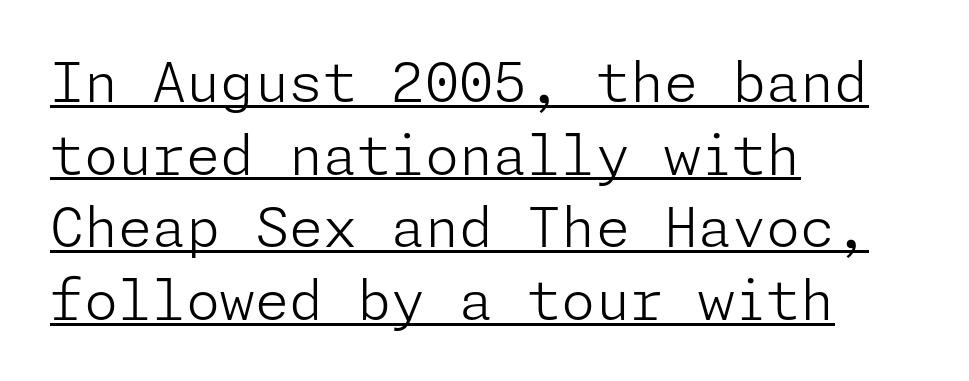
Q: Is the text bold? A: No.
Q: Is the text italic (slanted)? A: No, it is upright.
Q: Is the typeface a serif or a sans-serif typeface? A: Sans-serif.
Q: Is the text underlined? A: Yes.
Q: How is the paragraph aligned? A: Left-aligned.
Q: Is the spacing between letters normal or unusually wide? A: Normal.
Q: Is the spacing between lines tight, normal or loose? A: Normal.
Q: Width (condensed, normal, or wide)? A: Normal.
Q: Stroke contrast? A: Low.
Q: x-height? A: Medium.
